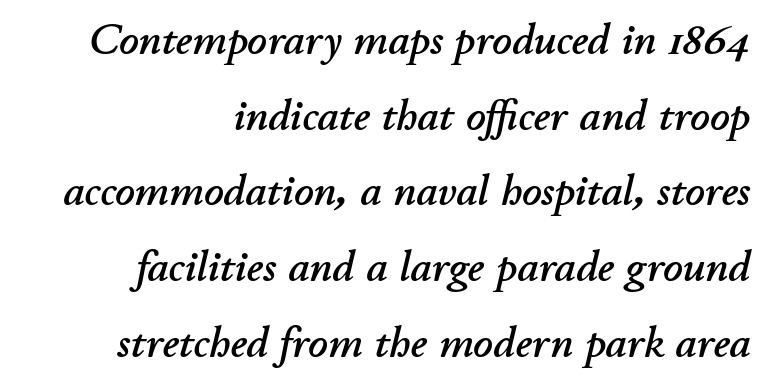
Compared with typical body copy, the letter spacing here is the same. A flush-right, rag-left setting is used for this passage. Honestly, there is no underline to notice here at all. Designer's note — italics engaged. Note the varied advance widths — an 'i' is clearly narrower than an 'm'.
